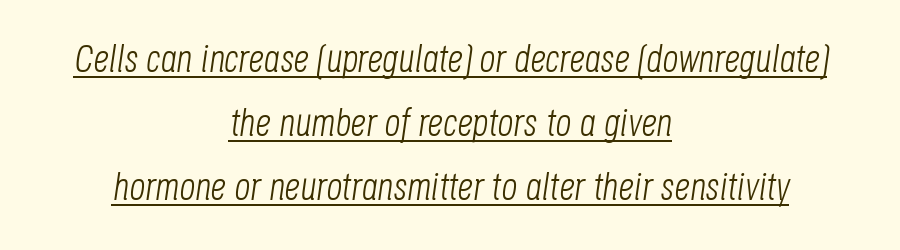
This sample carries an underscore along the baseline area. The type is set solid horizontally, with unmodified tracking. Is the block centered? Yes — each line is placed symmetrically about the middle. Think of a printed novel: that variable character pitch is what you see here. Is the type heavy? It reads as light-to-regular instead. The face used here has a pronounced slope to its letters.
